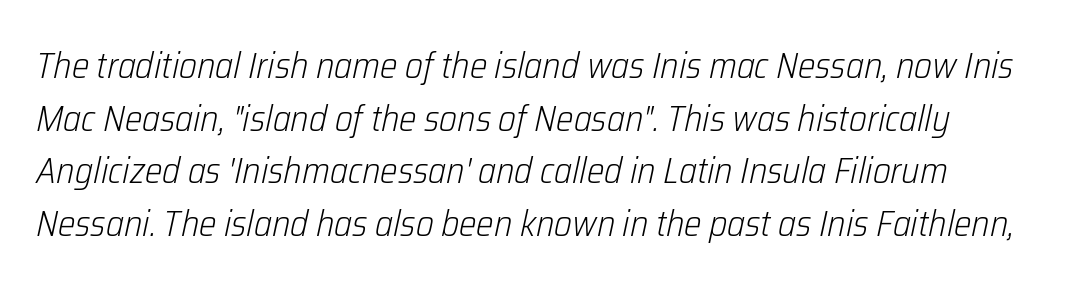
{"italic": "yes", "lean": "right", "slant_degrees": 12, "bold": "no", "weight": "light", "width": "condensed", "stroke_contrast": "low", "x_height": "medium", "monospaced": "no", "underline": "no", "align": "left", "line_spacing": "normal", "line_spacing_ratio": 1.42, "letter_spacing": "normal", "letter_spacing_em": 0.0, "glyph_px": 37}
